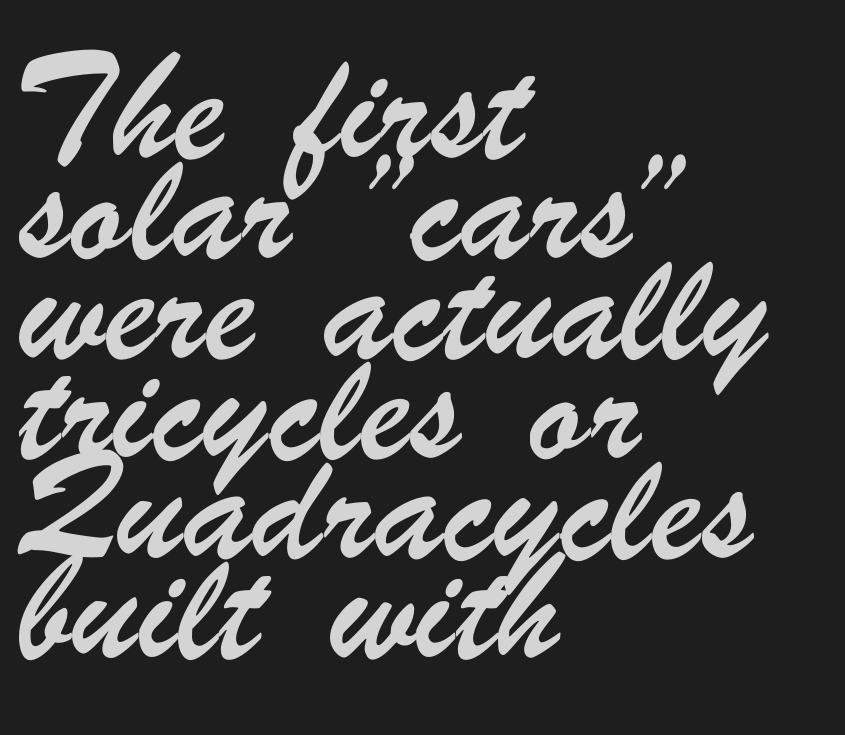
The image shows 68 px condensed sans-serif type; set left-aligned, normal line spacing (1.47x), normal letter spacing, not underlined; low stroke contrast and a small x-height.
